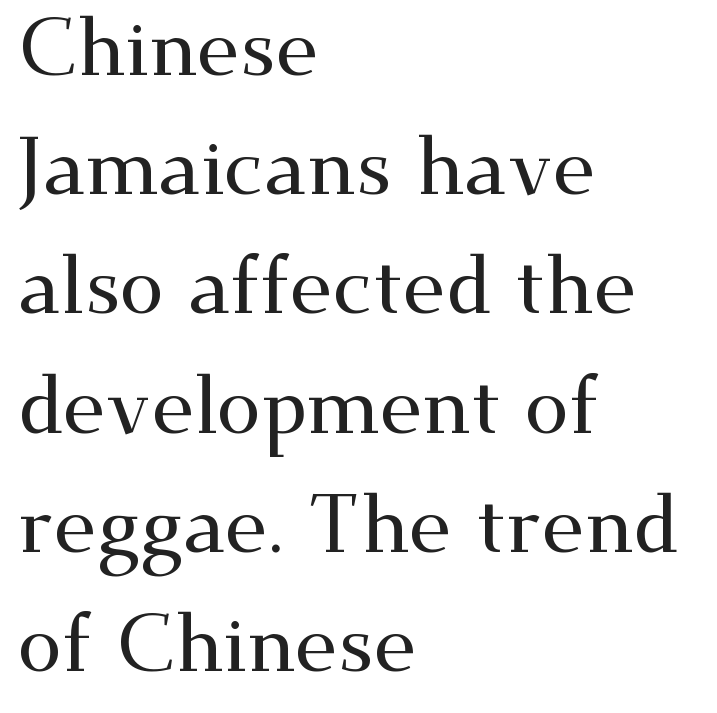
Q: Is the text italic (slanted)? A: No, it is upright.
Q: Is the typeface a serif or a sans-serif typeface? A: Serif.
Q: Is the text underlined? A: No.
Q: How is the paragraph aligned? A: Left-aligned.
Q: Is the spacing between letters normal or unusually wide? A: Normal.
Q: Is the spacing between lines tight, normal or loose? A: Normal.
Q: Width (condensed, normal, or wide)? A: Wide.
Q: Stroke contrast? A: Medium.
Q: x-height? A: Small.
Q: Monospaced? A: No.
